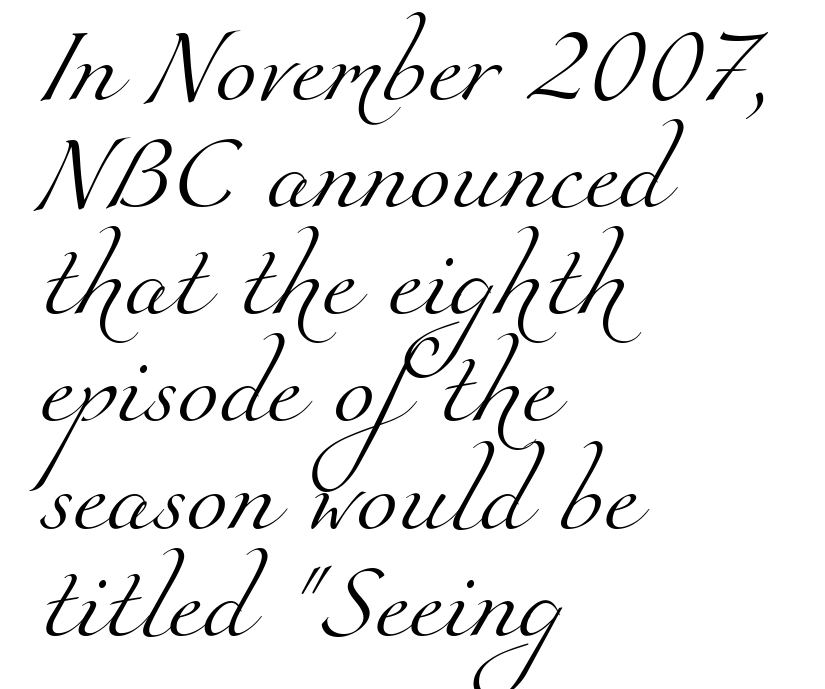
The image shows 76 px light serif type; set left-aligned, normal line spacing (1.41x), normal letter spacing, not underlined; medium stroke contrast and a small x-height.
